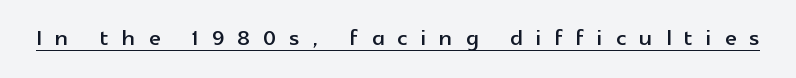
Proportional: the letters do not fall into vertical columns. The tracking reads as deliberately expanded to a designer's eye. The type family on display is of the sans-serif kind. These characters rest on top of a visible drawn line.
